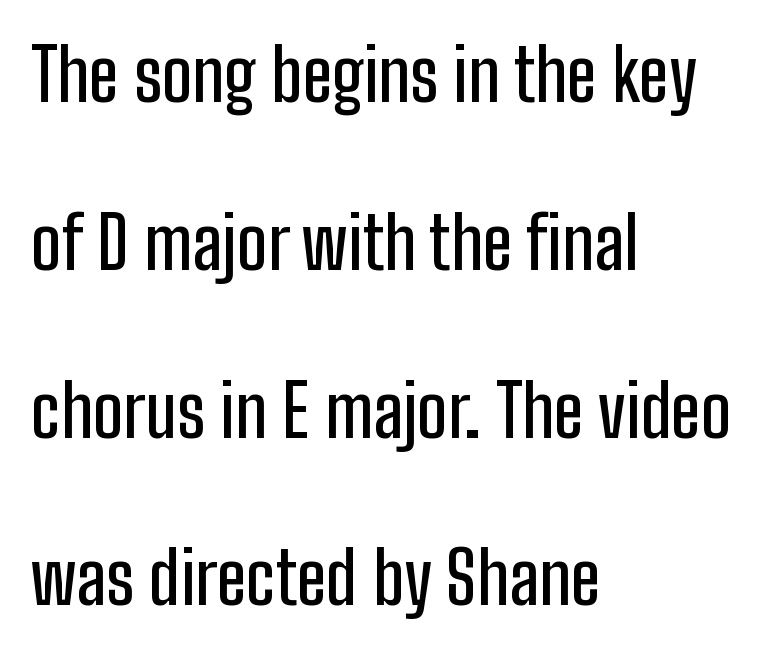
Q: Is the text italic (slanted)? A: No, it is upright.
Q: Is the typeface a serif or a sans-serif typeface? A: Sans-serif.
Q: Is the text underlined? A: No.
Q: How is the paragraph aligned? A: Left-aligned.
Q: Is the spacing between letters normal or unusually wide? A: Normal.
Q: Is the spacing between lines tight, normal or loose? A: Loose.
Q: Width (condensed, normal, or wide)? A: Condensed.
Q: Stroke contrast? A: Low.
Q: x-height? A: Medium.
Q: Monospaced? A: No.
